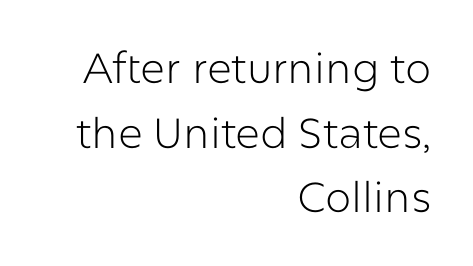
Q: Is the text bold? A: No.
Q: Is the text italic (slanted)? A: No, it is upright.
Q: Is the typeface a serif or a sans-serif typeface? A: Sans-serif.
Q: Is the text underlined? A: No.
Q: How is the paragraph aligned? A: Right-aligned.
Q: Is the spacing between letters normal or unusually wide? A: Normal.
Q: Is the spacing between lines tight, normal or loose? A: Normal.
Q: Width (condensed, normal, or wide)? A: Normal.
Q: Stroke contrast? A: Low.
Q: x-height? A: Medium.
Q: Monospaced? A: No.
